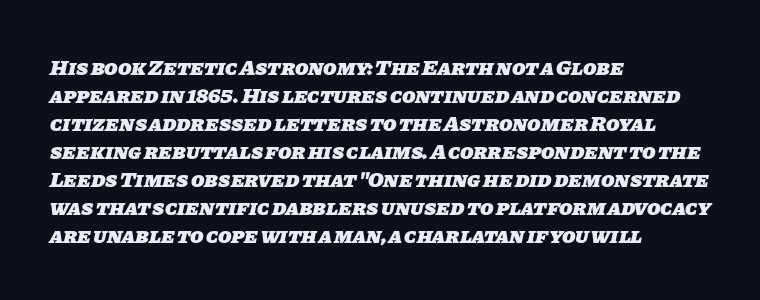
The setting favours the left margin, as ordinary paragraphs usually do. Students, this is bold: see how much ink each stroke carries. The type is set solid horizontally, with unmodified tracking. This rendering features lettering with no underline.
